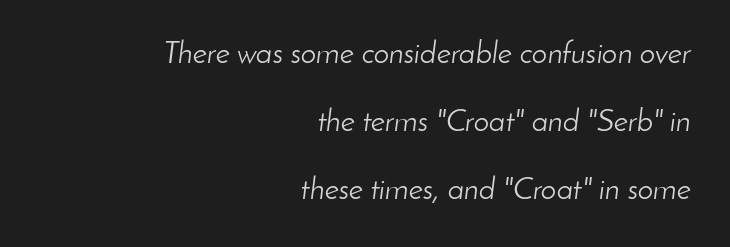
Characters are canted at an angle relative to the baseline's perpendicular. The glyphs are unaccompanied by any horizontal stroke below them. In terms of letterspacing, this is plain default setting. The lines in this sample share a right terminus and differ only in where they begin. On a weight scale, this lands at 450 or below.
